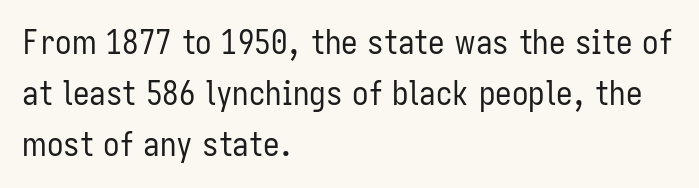
The image shows 33 px regular-weight, condensed sans-serif type, upright; set left-aligned, normal line spacing (1.54x), normal letter spacing, not underlined; low stroke contrast and a medium x-height.
